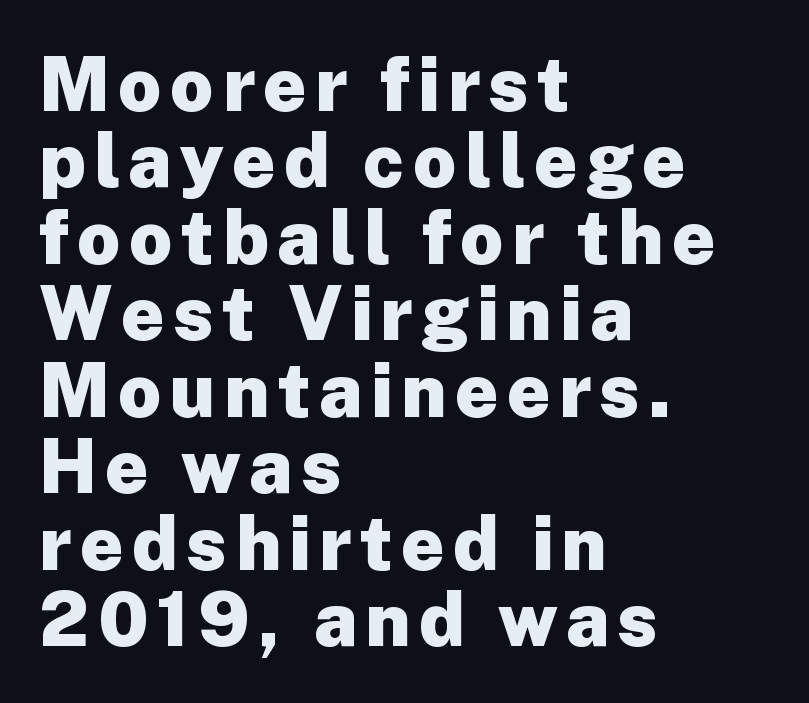
The image shows 75 px heavy sans-serif type, upright; set left-aligned, tight line spacing (1.02x), not underlined; low stroke contrast and a medium x-height.
